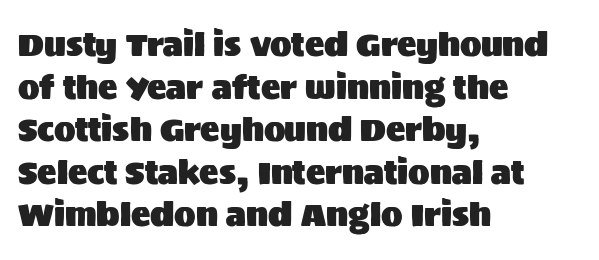
Q: Is the text italic (slanted)? A: No, it is upright.
Q: Is the typeface a serif or a sans-serif typeface? A: Sans-serif.
Q: Is the text underlined? A: No.
Q: How is the paragraph aligned? A: Left-aligned.
Q: Is the spacing between letters normal or unusually wide? A: Normal.
Q: Is the spacing between lines tight, normal or loose? A: Normal.
Q: Width (condensed, normal, or wide)? A: Normal.
Q: Stroke contrast? A: Medium.
Q: x-height? A: Large.
Q: Monospaced? A: No.
